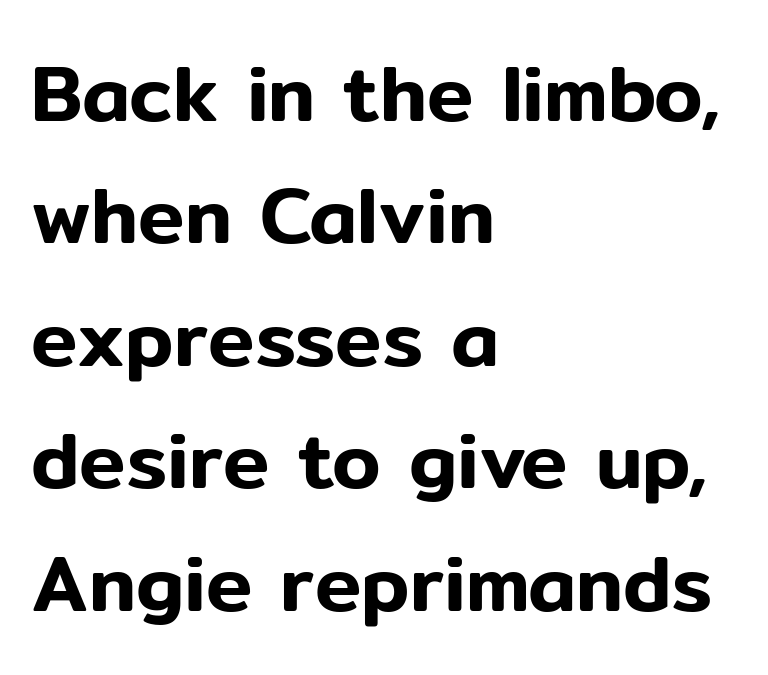
A typesetter would label this face a sans. Every character sits straight up, as roman type does. Spacing verdict: proportional, widths tailored to each character. The strip under each line holds only bare page. Characters follow at the spacing the type designer built in. Caption: multi-line text, flush left, ragged right.
